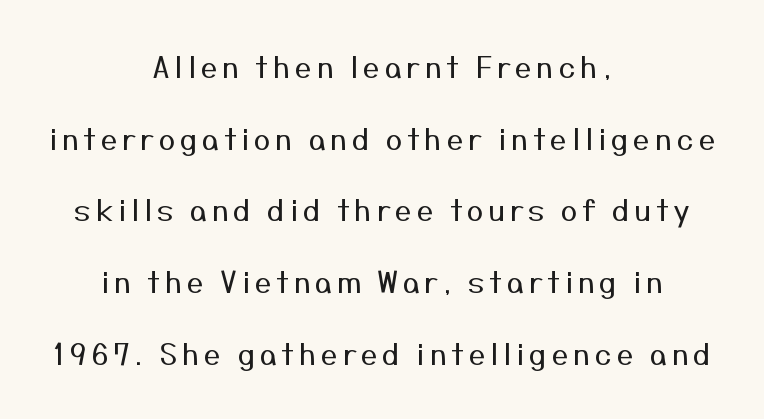
The image shows 30 px regular-weight sans-serif type, upright; set centered, loose line spacing (2.39x), not underlined; medium stroke contrast and a medium x-height.
